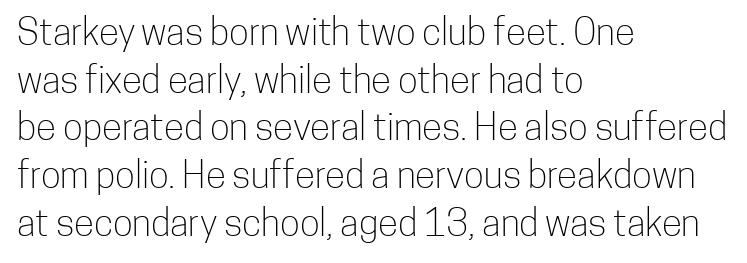
Notice how descenders clear the ascenders below comfortably — that's standard leading. Glyph-to-glyph distance matches everyday printed text. The typography opts for an upright posture over an oblique one. The gap between lines stays unmarked.
